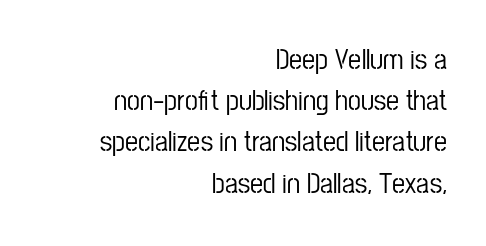
Typeset ragged left — the right edge is the straight one. I'd call this a sans setting — the letters go barefoot. The axis of the letterforms is exactly vertical. The vertical gap from one line to the next is medium. The letters sit at their default tracking, neither squeezed nor spread. These lines are rendered in a variable-pitch font.
